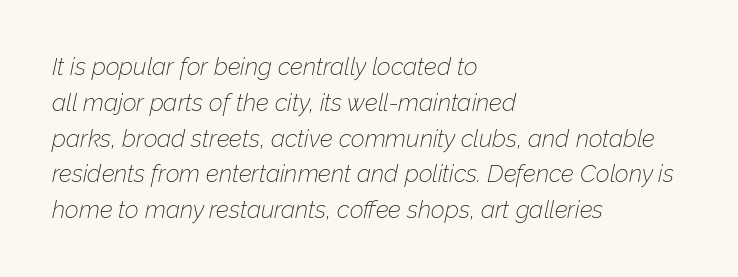
Q: Is the text bold? A: No.
Q: Is the text italic (slanted)? A: Yes, it leans right by about 12 degrees.
Q: Is the text underlined? A: No.
Q: How is the paragraph aligned? A: Left-aligned.
Q: Is the spacing between letters normal or unusually wide? A: Normal.
Q: Is the spacing between lines tight, normal or loose? A: Normal.
